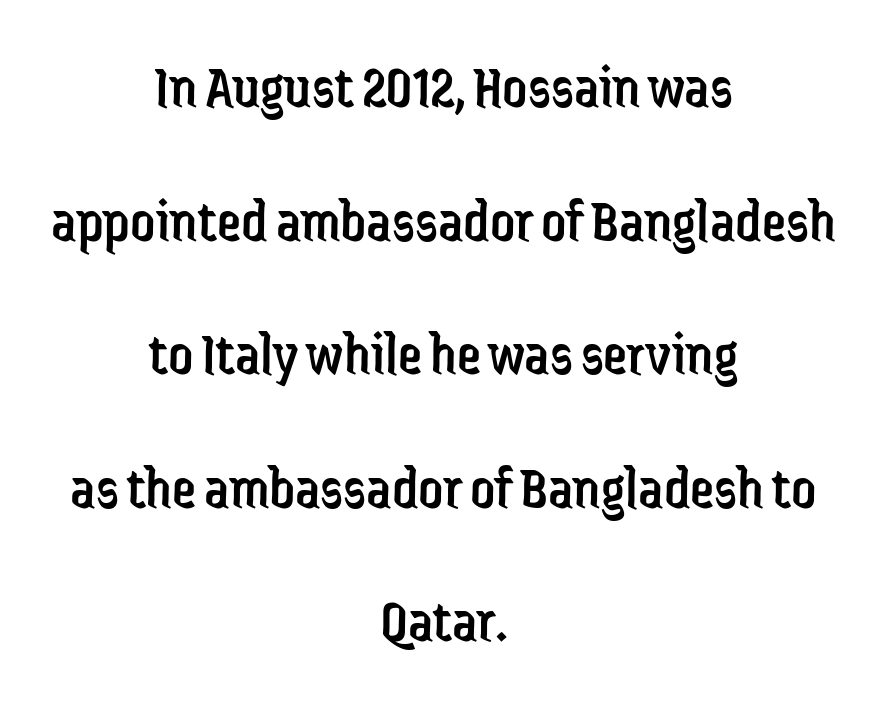
{"serif": "no", "italic": "no", "bold": "no", "weight": "regular", "width": "condensed", "stroke_contrast": "low", "x_height": "medium", "monospaced": "no", "underline": "no", "align": "center", "line_spacing": "loose", "line_spacing_ratio": 2.19, "letter_spacing": "normal", "letter_spacing_em": 0.0, "glyph_px": 61}
